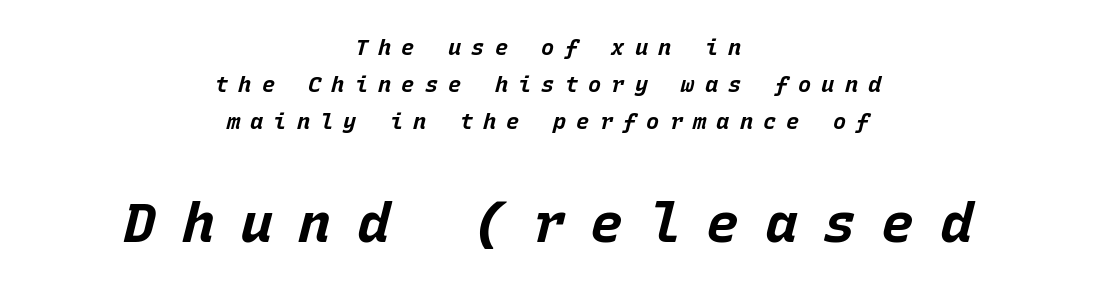
A typesetter would call this leading conventional body-copy spacing. The glyphs are unaccompanied by any horizontal stroke below them. The paragraph shown floats in the horizontal middle. Italic: yes, the glyphs are oblique.
